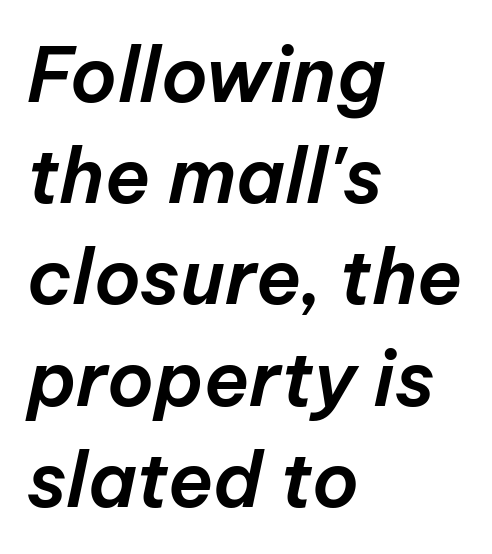
{"italic": "yes", "lean": "right", "slant_degrees": 12, "width": "normal", "stroke_contrast": "low", "x_height": "medium", "monospaced": "no", "underline": "no", "align": "left", "line_spacing": "normal", "line_spacing_ratio": 1.35, "letter_spacing": "normal", "letter_spacing_em": 0.0, "glyph_px": 75}
